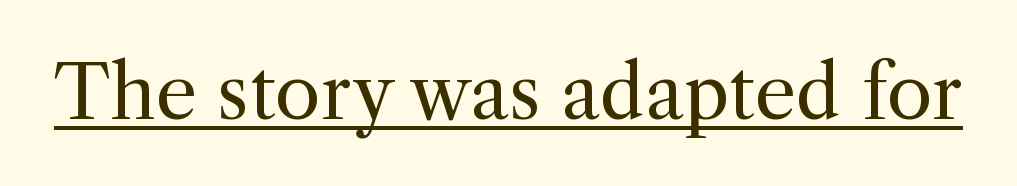
The image shows 74 px regular-weight serif type, upright; set normal letter spacing, underlined; a medium x-height.
